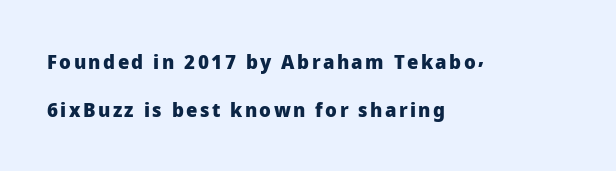
Q: Is the text bold? A: Yes.
Q: Is the text italic (slanted)? A: No, it is upright.
Q: Is the text underlined? A: No.
Q: How is the paragraph aligned? A: Left-aligned.
Q: Is the spacing between lines tight, normal or loose? A: Loose.
